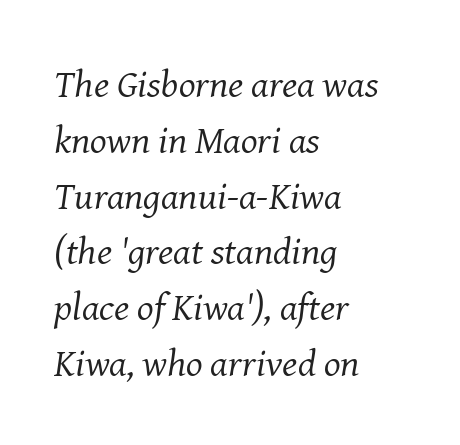
The glyphs in this specimen are seriffed. Words float on clear page, feet unadorned. Weight class: somewhere from thin through regular. Is this a fixed-width face? No — the glyphs have proportional, varying widths. Quick note: interline space is typical.
